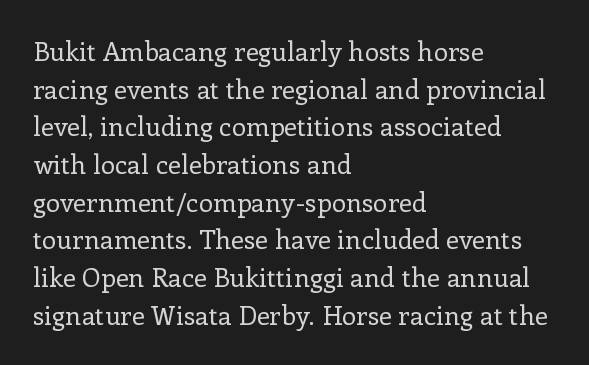
Q: Is the text bold? A: No.
Q: Is the text italic (slanted)? A: No, it is upright.
Q: Is the text underlined? A: No.
Q: How is the paragraph aligned? A: Left-aligned.
Q: Is the spacing between letters normal or unusually wide? A: Normal.
Q: Is the spacing between lines tight, normal or loose? A: Normal.
